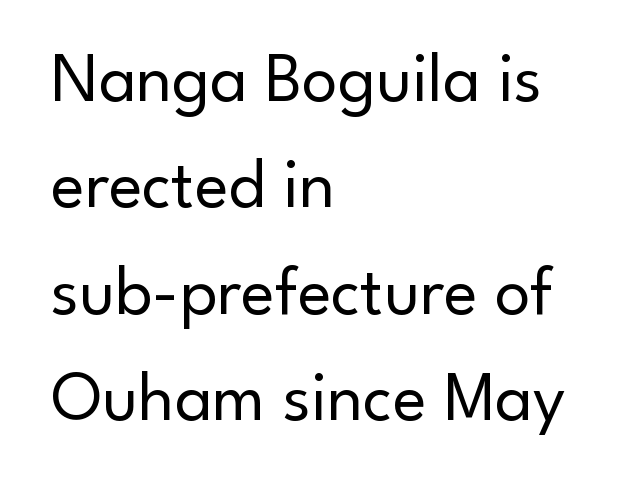
This is sans-serif lettering, the kind often seen on screens and signage. No extra tracking has been applied to these lines. In terms of leading, this rendering sits right in the middle. If you drew a line through each stem, it would be perfectly vertical. The cut favours lightness, reaching ordinary text weight at its darkest.
